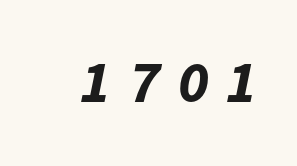
Does the weight exceed regular? Yes, all the way to bold. The gaps between neighbouring characters are conspicuously large. Note the varied advance widths — an 'i' is clearly narrower than an 'm'. This rendering features lettering with no underline. This is oblique type, the kind used for emphasis or titles.
